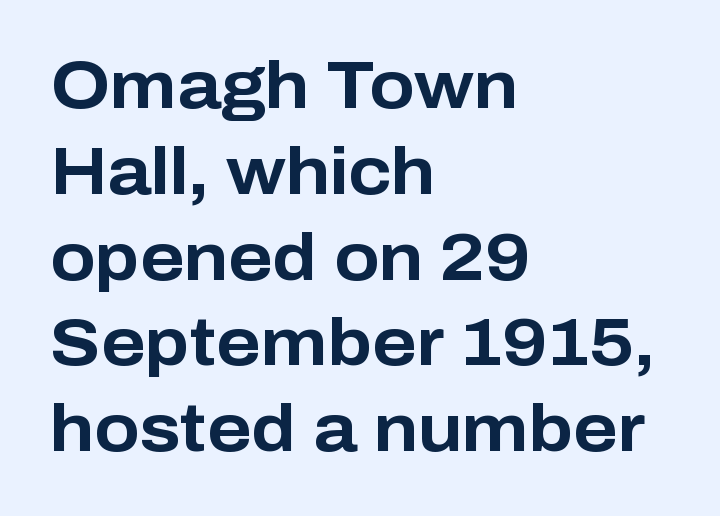
The image shows 66 px bold sans-serif type, upright; set left-aligned, normal line spacing (1.3x), normal letter spacing, not underlined; low stroke contrast and a medium x-height.
